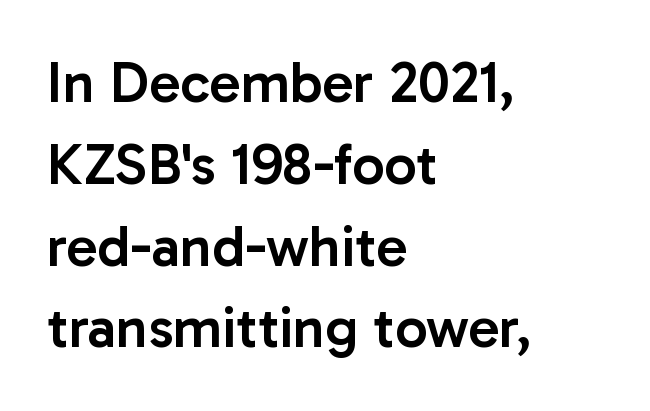
Q: Is the text bold? A: Semi-bold.
Q: Is the text italic (slanted)? A: No, it is upright.
Q: Is the typeface a serif or a sans-serif typeface? A: Sans-serif.
Q: Is the text underlined? A: No.
Q: How is the paragraph aligned? A: Left-aligned.
Q: Is the spacing between letters normal or unusually wide? A: Normal.
Q: Is the spacing between lines tight, normal or loose? A: Normal.
Q: Width (condensed, normal, or wide)? A: Normal.
Q: Stroke contrast? A: Low.
Q: x-height? A: Medium.
Q: Monospaced? A: No.
